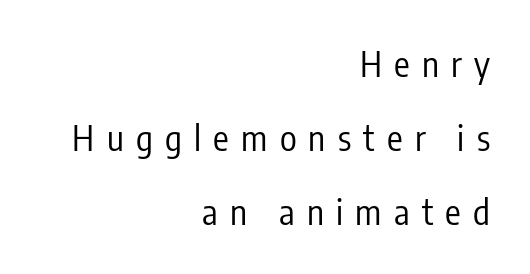
The image shows 35 px regular-weight, condensed sans-serif type, upright; set right-aligned, loose line spacing (2.12x), unusually wide letter spacing (+0.35 em), not underlined; low stroke contrast and a medium x-height.
